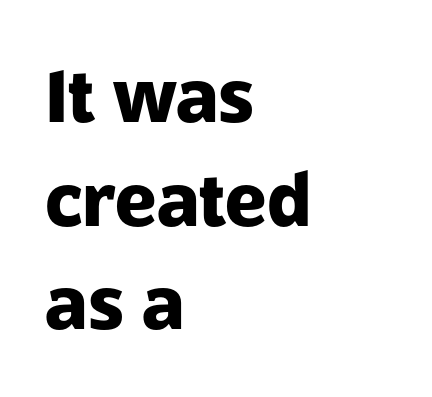
The image shows 72 px heavy sans-serif type, upright; set left-aligned, normal line spacing (1.44x), normal letter spacing, not underlined; low stroke contrast and a medium x-height.
